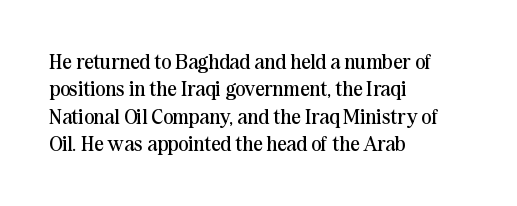
{"italic": "no", "bold": "no", "underline": "no", "align": "left", "line_spacing": "normal", "line_spacing_ratio": 1.3, "letter_spacing": "normal", "letter_spacing_em": 0.0, "glyph_px": 21}
